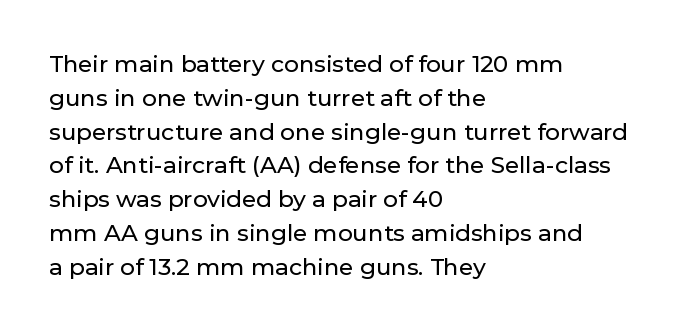
Q: Is the text italic (slanted)? A: No, it is upright.
Q: Is the text underlined? A: No.
Q: How is the paragraph aligned? A: Left-aligned.
Q: Is the spacing between letters normal or unusually wide? A: Normal.
Q: Is the spacing between lines tight, normal or loose? A: Normal.
